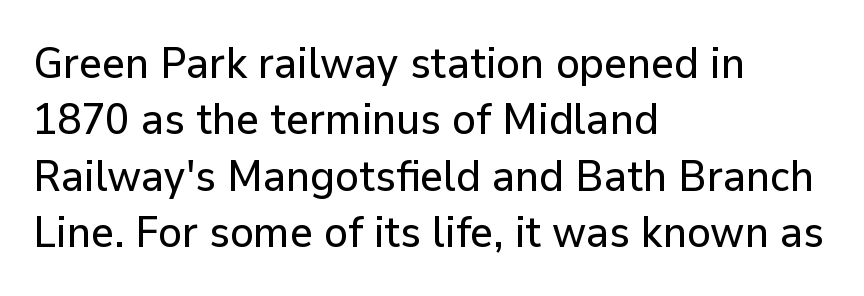
{"serif": "no", "italic": "no", "width": "normal", "stroke_contrast": "low", "x_height": "medium", "monospaced": "no", "underline": "no", "align": "left", "line_spacing": "normal", "line_spacing_ratio": 1.28, "letter_spacing": "normal", "letter_spacing_em": 0.0, "glyph_px": 44}
